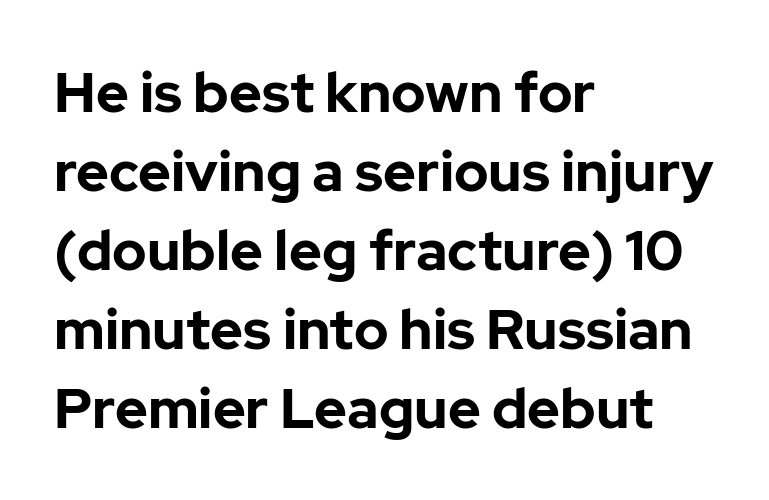
{"serif": "no", "italic": "no", "bold": "yes", "weight": "bold", "width": "normal", "stroke_contrast": "low", "x_height": "medium", "monospaced": "no", "underline": "no", "align": "left", "line_spacing": "normal", "line_spacing_ratio": 1.41, "letter_spacing": "normal", "letter_spacing_em": 0.0, "glyph_px": 56}
